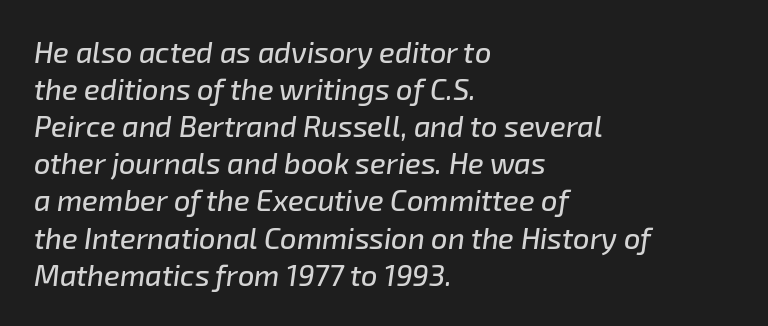
Q: Is the text italic (slanted)? A: Yes, it leans right by about 8 degrees.
Q: Is the text underlined? A: No.
Q: How is the paragraph aligned? A: Left-aligned.
Q: Is the spacing between letters normal or unusually wide? A: Normal.
Q: Is the spacing between lines tight, normal or loose? A: Normal.
Q: Width (condensed, normal, or wide)? A: Normal.
Q: Stroke contrast? A: Low.
Q: x-height? A: Medium.
Q: Monospaced? A: No.
